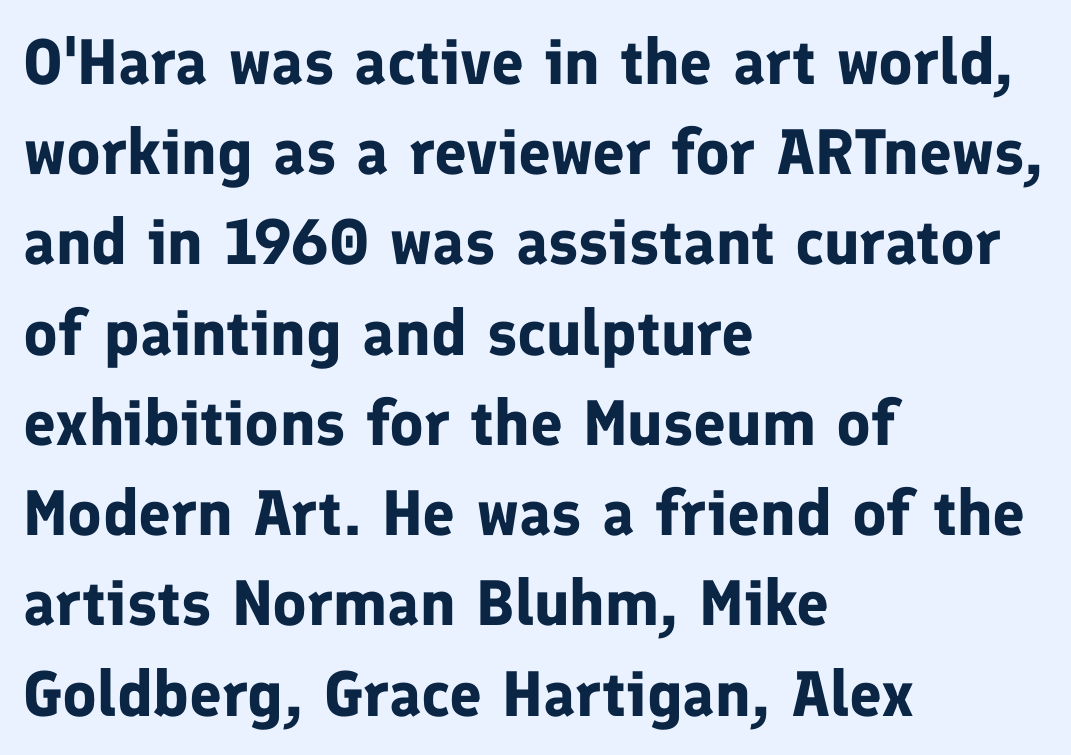
{"serif": "no", "italic": "no", "bold": "yes", "weight": "bold", "width": "normal", "stroke_contrast": "low", "x_height": "medium", "monospaced": "no", "underline": "no", "align": "left", "line_spacing": "normal", "line_spacing_ratio": 1.41, "letter_spacing": "normal", "letter_spacing_em": 0.0, "glyph_px": 64}
